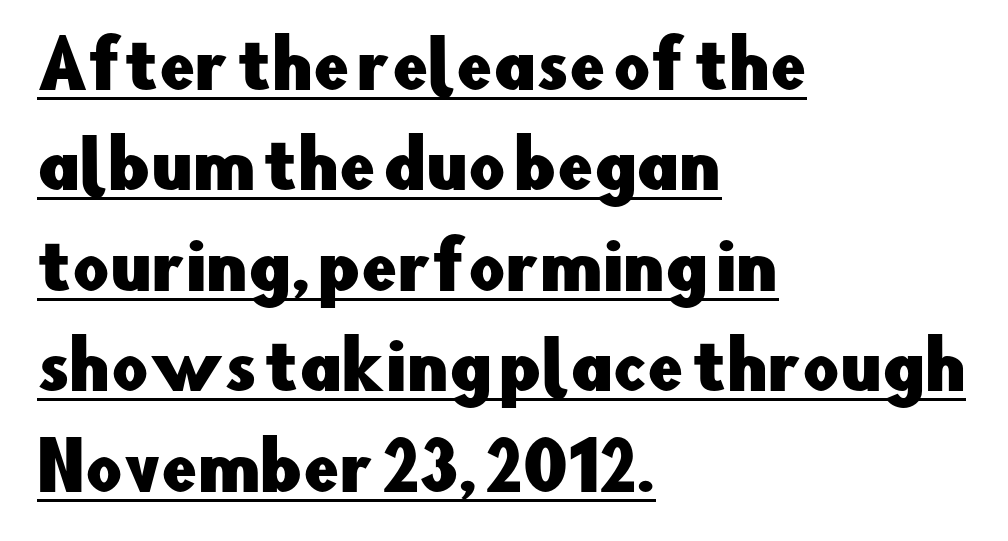
{"serif": "no", "italic": "no", "width": "normal", "stroke_contrast": "low", "x_height": "small", "monospaced": "no", "underline": "yes", "align": "left", "line_spacing": "normal", "line_spacing_ratio": 1.57, "letter_spacing": "normal", "letter_spacing_em": 0.0, "glyph_px": 64}
